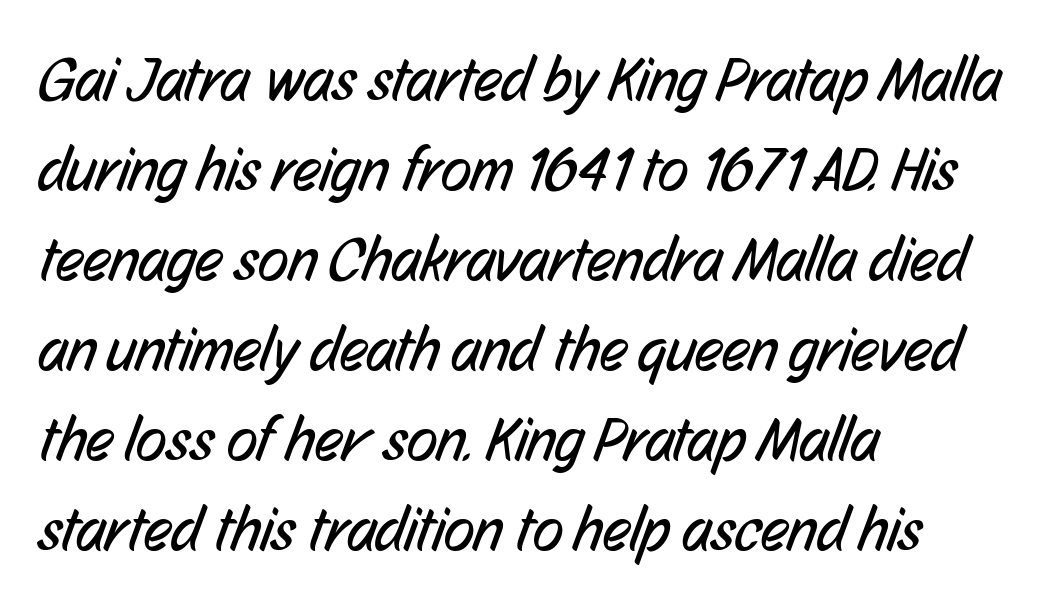
Q: Is the text bold? A: No.
Q: Is the typeface a serif or a sans-serif typeface? A: Sans-serif.
Q: Is the text underlined? A: No.
Q: How is the paragraph aligned? A: Left-aligned.
Q: Is the spacing between letters normal or unusually wide? A: Normal.
Q: Is the spacing between lines tight, normal or loose? A: Normal.
Q: Width (condensed, normal, or wide)? A: Condensed.
Q: Stroke contrast? A: Low.
Q: x-height? A: Medium.
Q: Monospaced? A: No.
